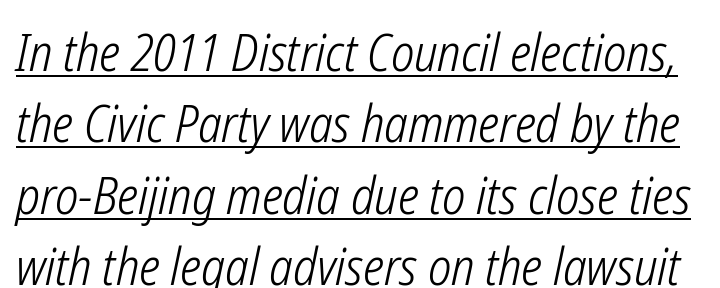
Q: Is the text bold? A: No.
Q: Is the text italic (slanted)? A: Yes, it leans right by about 12 degrees.
Q: Is the text underlined? A: Yes.
Q: Is the spacing between letters normal or unusually wide? A: Normal.
Q: Is the spacing between lines tight, normal or loose? A: Normal.
Q: Width (condensed, normal, or wide)? A: Condensed.
Q: Stroke contrast? A: Low.
Q: x-height? A: Medium.
Q: Monospaced? A: No.
